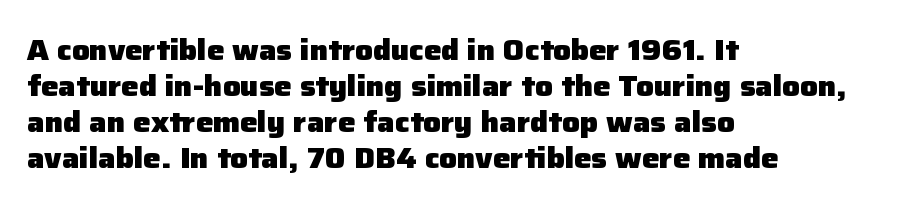
The image shows 29 px heavy sans-serif type, upright; set left-aligned, line spacing 1.24x, normal letter spacing, not underlined; low stroke contrast and a medium x-height.
